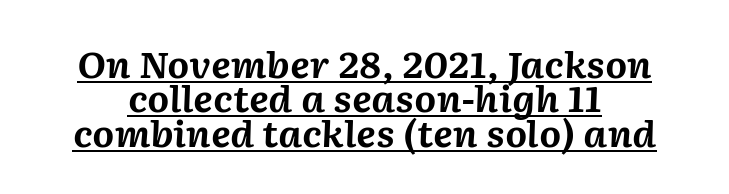
The letters are bold, with thick, heavy strokes. Quick note: underline on. Looks like regular typesetting: each glyph gets only the width it needs. Line spacing here is tight. The letterforms sit shoulder to shoulder at normal distance. Compared with ordinary roman type, these characters are visibly tilted.
